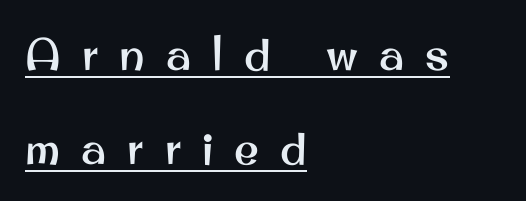
The image shows 45 px sans-serif type, upright; set left-aligned, loose line spacing (2.08x), unusually wide letter spacing (+0.47 em), underlined; medium stroke contrast and a small x-height.
